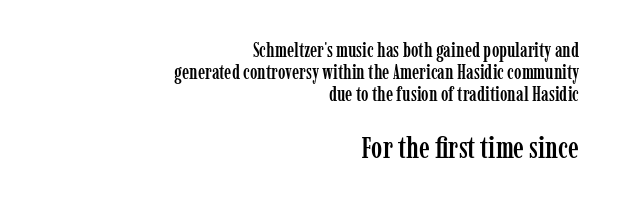
Q: Is the text italic (slanted)? A: No, it is upright.
Q: Is the typeface a serif or a sans-serif typeface? A: Serif.
Q: Is the text underlined? A: No.
Q: How is the paragraph aligned? A: Right-aligned.
Q: Is the spacing between letters normal or unusually wide? A: Normal.
Q: Is the spacing between lines tight, normal or loose? A: Tight.
Q: Which block of text is set in a larger size, the first (top) or the second (bottom)? A: The second (bottom) one.
Q: Width (condensed, normal, or wide)? A: Condensed.
Q: Stroke contrast? A: Low.
Q: x-height? A: Medium.
Q: Monospaced? A: No.
